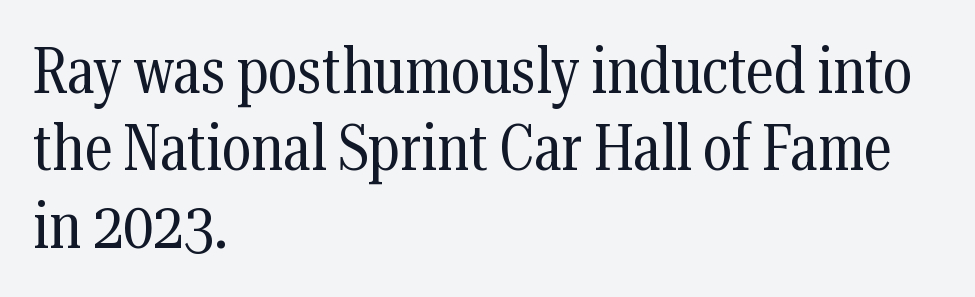
The image shows 64 px regular-weight, condensed serif type, upright; set left-aligned, line spacing 1.21x, normal letter spacing, not underlined; medium stroke contrast and a medium x-height.
